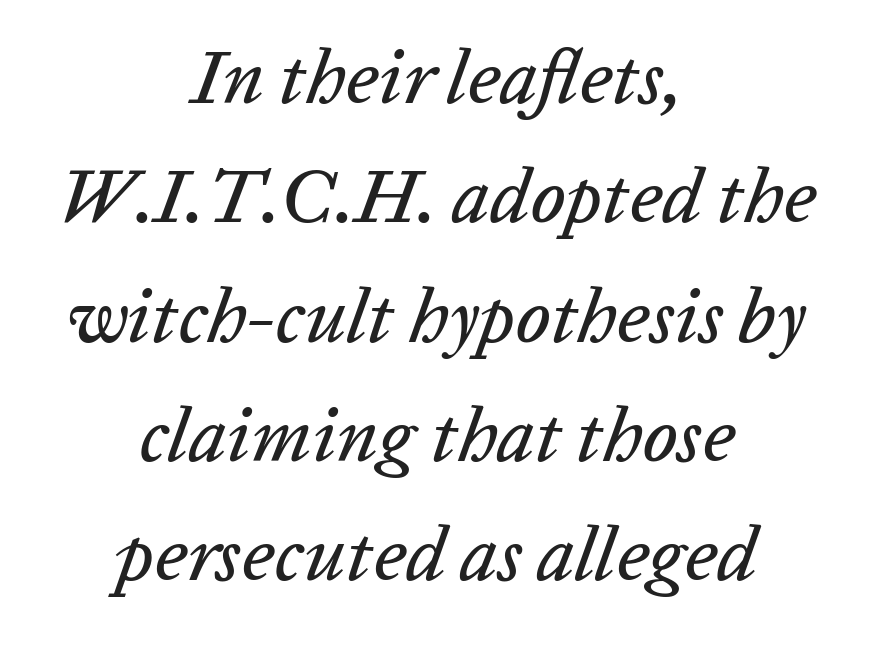
The words here are not underlined. The passage shown is typed in a proportional face where columns would drift. A centered setting, common on invitations and titles, is used for this passage. One glance says typical: line gaps are just what's usual. Honestly, the letter spacing is just normal — you wouldn't notice it.
